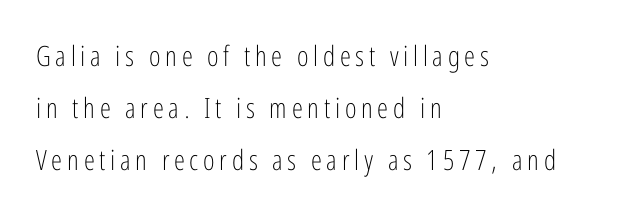
{"serif": "no", "italic": "no", "bold": "no", "weight": "light", "width": "condensed", "stroke_contrast": "low", "x_height": "medium", "monospaced": "no", "underline": "no", "align": "left", "line_spacing_ratio": 1.86, "glyph_px": 28}
